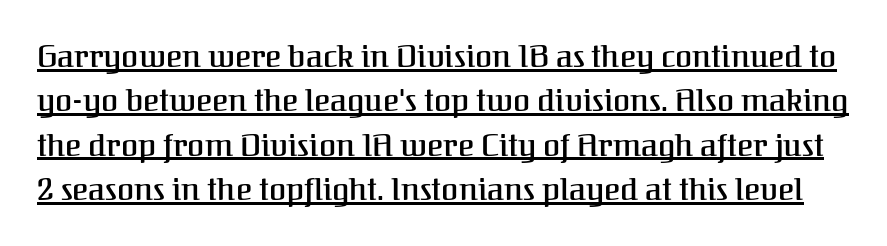
Q: Is the text italic (slanted)? A: No, it is upright.
Q: Is the typeface a serif or a sans-serif typeface? A: Serif.
Q: Is the text underlined? A: Yes.
Q: Is the spacing between letters normal or unusually wide? A: Normal.
Q: Is the spacing between lines tight, normal or loose? A: Normal.
Q: Width (condensed, normal, or wide)? A: Normal.
Q: Stroke contrast? A: Medium.
Q: x-height? A: Medium.
Q: Monospaced? A: No.
